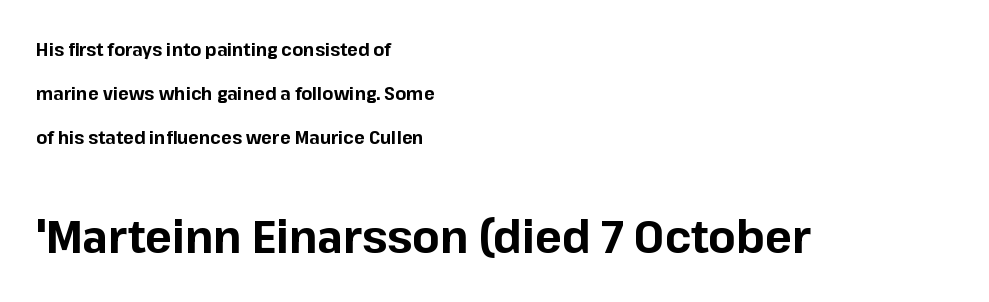
Q: Is the text bold? A: Yes.
Q: Is the text italic (slanted)? A: No, it is upright.
Q: Is the typeface a serif or a sans-serif typeface? A: Sans-serif.
Q: Is the text underlined? A: No.
Q: How is the paragraph aligned? A: Left-aligned.
Q: Is the spacing between letters normal or unusually wide? A: Normal.
Q: Is the spacing between lines tight, normal or loose? A: Loose.
Q: Which block of text is set in a larger size, the first (top) or the second (bottom)? A: The second (bottom) one.
Q: Width (condensed, normal, or wide)? A: Normal.
Q: Stroke contrast? A: Low.
Q: x-height? A: Medium.
Q: Monospaced? A: No.
